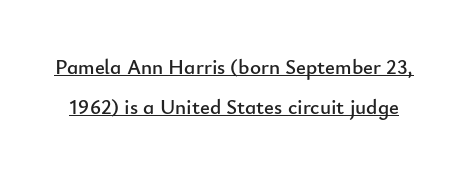
Q: Is the text italic (slanted)? A: No, it is upright.
Q: Is the text underlined? A: Yes.
Q: Is the spacing between letters normal or unusually wide? A: Normal.
Q: Is the spacing between lines tight, normal or loose? A: Loose.
